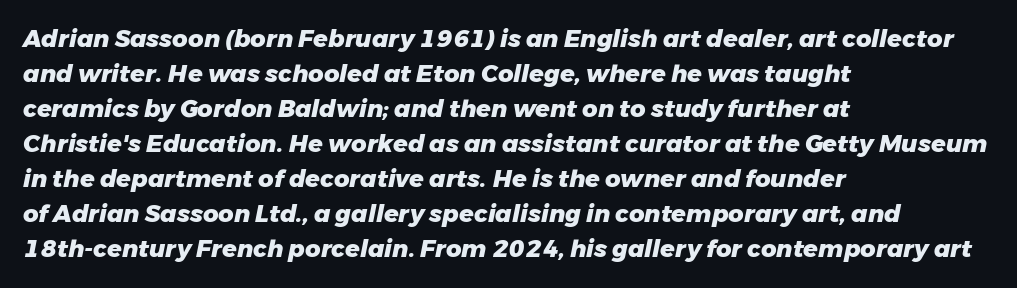
Q: Is the text bold? A: Yes.
Q: Is the text italic (slanted)? A: Yes, it leans right by about 11 degrees.
Q: Is the text underlined? A: No.
Q: How is the paragraph aligned? A: Left-aligned.
Q: Is the spacing between letters normal or unusually wide? A: Normal.
Q: Is the spacing between lines tight, normal or loose? A: Normal.
